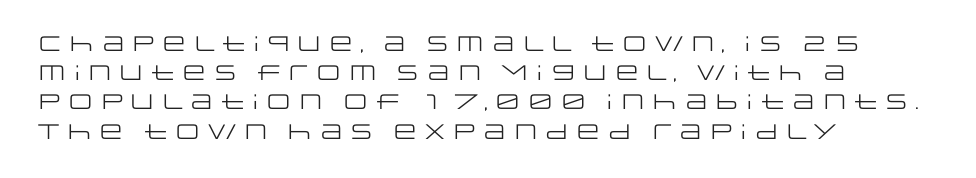
Tracking here is standard; glyphs follow each other at the usual distance. Heft: none added — not bold. These lines are set flush left with a ragged right edge. The letters stand straight up with perfectly vertical stems. Has an underline been added? It has not.
